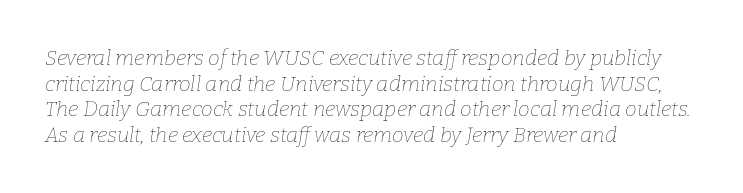
{"italic": "yes", "lean": "right", "slant_degrees": 9, "bold": "no", "underline": "no", "align": "left", "line_spacing_ratio": 1.22, "letter_spacing": "normal", "letter_spacing_em": 0.0, "glyph_px": 21}
